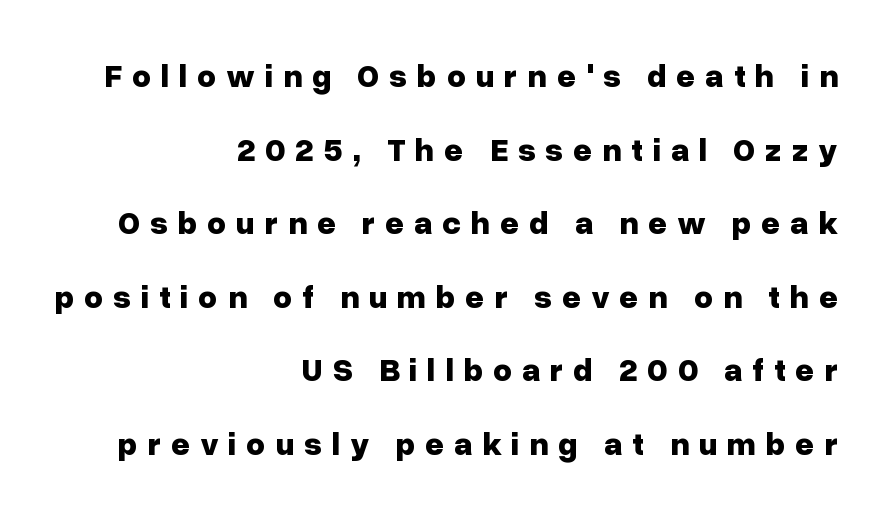
The image shows 33 px bold sans-serif type, upright; set right-aligned, loose line spacing (2.23x), unusually wide letter spacing (+0.29 em), not underlined; low stroke contrast and a medium x-height.
